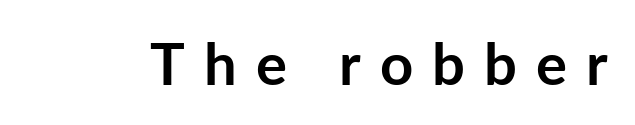
The image shows 58 px semibold sans-serif type, upright; set unusually wide letter spacing (+0.33 em), not underlined; low stroke contrast and a medium x-height.
